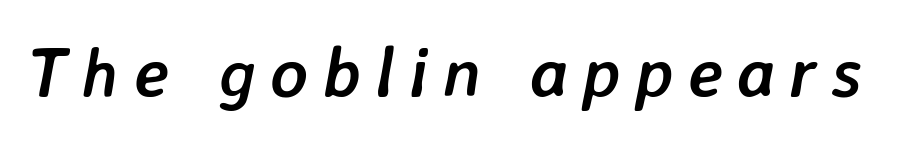
{"italic": "yes", "lean": "right", "slant_degrees": 7, "bold": "yes", "weight": "semibold", "width": "normal", "stroke_contrast": "low", "x_height": "medium", "monospaced": "no", "underline": "no", "letter_spacing": "wide", "letter_spacing_em": 0.2, "glyph_px": 71}
